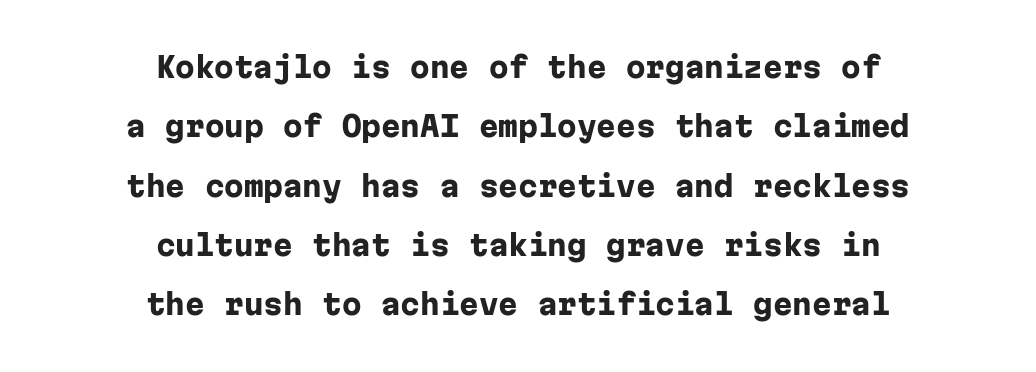
The image shows 28 px heavy sans-serif type, upright, monospaced; set centered, loose line spacing (2.12x), normal letter spacing, not underlined; low stroke contrast and a medium x-height.
